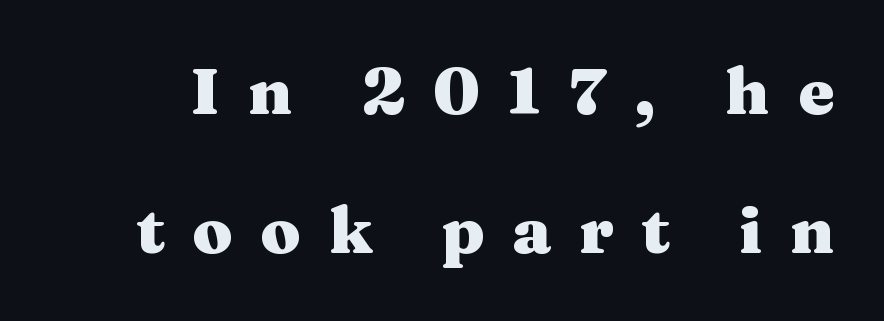
Q: Is the text bold? A: Yes.
Q: Is the text italic (slanted)? A: No, it is upright.
Q: Is the typeface a serif or a sans-serif typeface? A: Serif.
Q: Is the text underlined? A: No.
Q: Is the spacing between letters normal or unusually wide? A: Unusually wide.
Q: Is the spacing between lines tight, normal or loose? A: Loose.
Q: Width (condensed, normal, or wide)? A: Wide.
Q: Stroke contrast? A: Medium.
Q: x-height? A: Medium.
Q: Monospaced? A: No.
